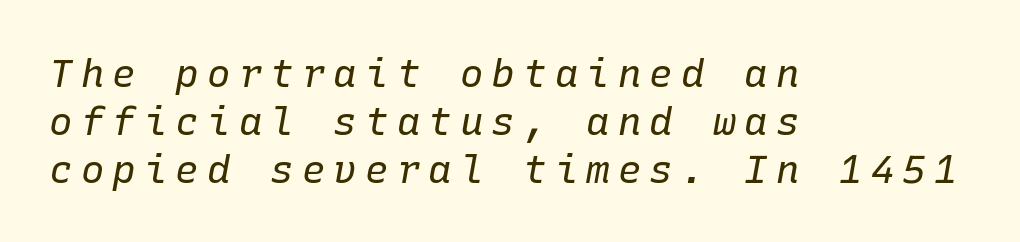
{"italic": "yes", "lean": "right", "slant_degrees": 10, "bold": "no", "weight": "regular", "width": "normal", "stroke_contrast": "low", "x_height": "medium", "monospaced": "yes", "underline": "no", "align": "left", "line_spacing_ratio": 1.23, "letter_spacing": "wide", "letter_spacing_em": 0.21, "glyph_px": 39}
